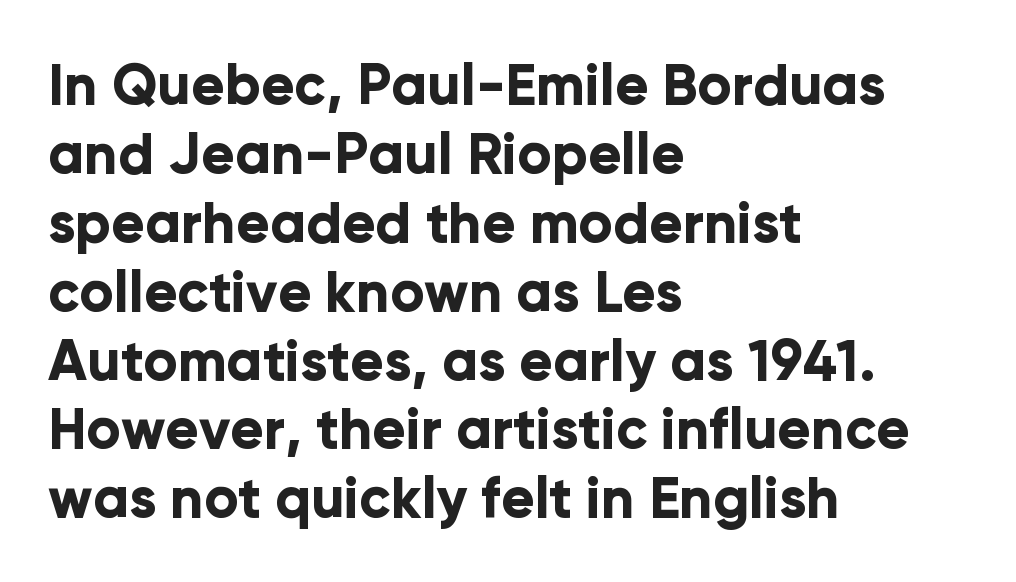
{"serif": "no", "italic": "no", "bold": "yes", "weight": "bold", "width": "normal", "stroke_contrast": "low", "x_height": "medium", "monospaced": "no", "underline": "no", "align": "left", "line_spacing_ratio": 1.23, "letter_spacing": "normal", "letter_spacing_em": 0.0, "glyph_px": 56}
